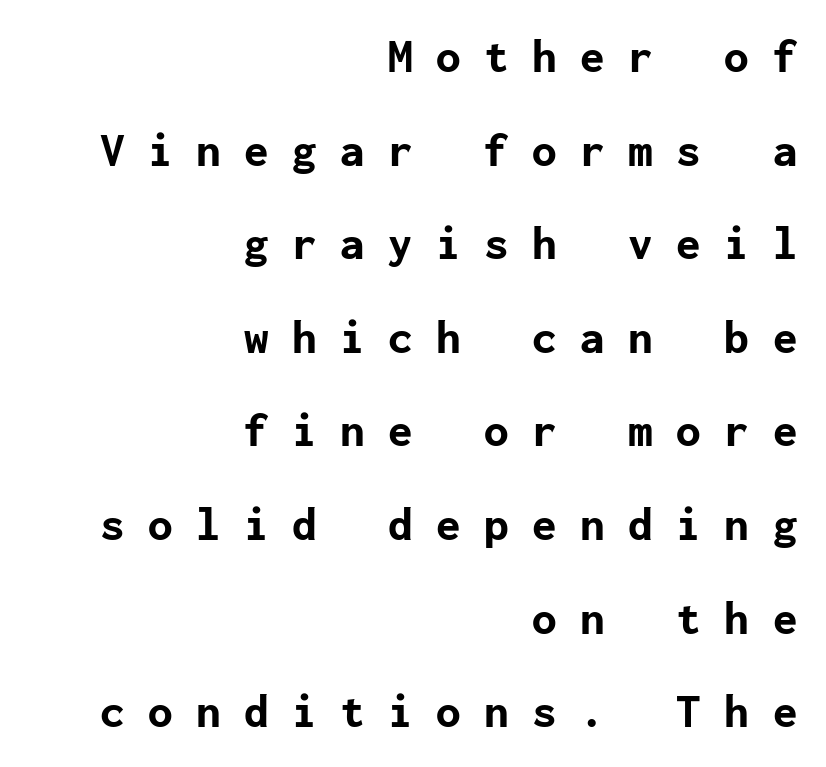
Look at the bottom of the vertical strokes: they stop flat, with no serifs. The rendering inserts visible extra space after every character. Emphasis by weight is at full strength: bold. Posture: upright roman. Glance below the letters and you will spot only blank space.
